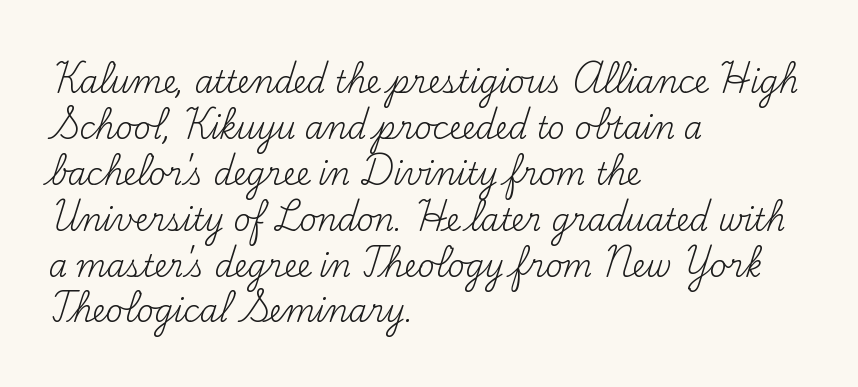
Stroke mass is kept to a normal reading level or below. These lines are set flush left with a ragged right edge. You can tell from the footed stems that serif type was used. Here the designer chose a conventional face with non-uniform glyph widths.
